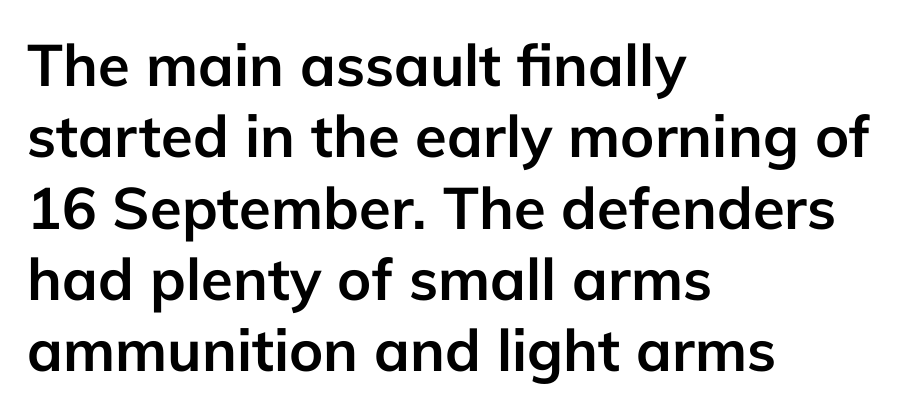
It's the straight-up-and-down kind of type. Layout note: lines flush left. Character widths vary here, with narrow letters taking less room than wide ones. Nobody drew a line under any word here. Observe the absence of serifs on each vertical stroke in this sample. The rendering keeps characters at their native spacing.
